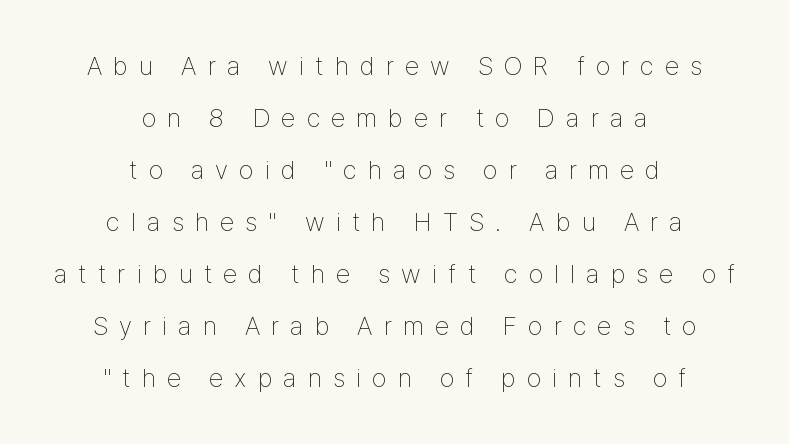
These lines stack symmetrically, like a column narrowing and widening about its center. Baseline-to-baseline distance is far greater than the letter height. The font's upright variant was chosen for this text. The weight would be labelled regular, book, light, or lighter still. The passage shown has open, widely tracked lettering throughout. Anything drawn beneath the words? Only blank space.
